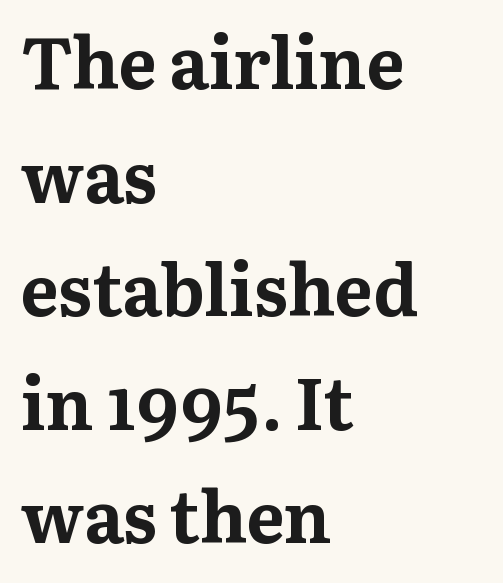
The image shows 71 px bold serif type, upright; set left-aligned, normal line spacing (1.6x), normal letter spacing, not underlined; medium stroke contrast and a medium x-height.
